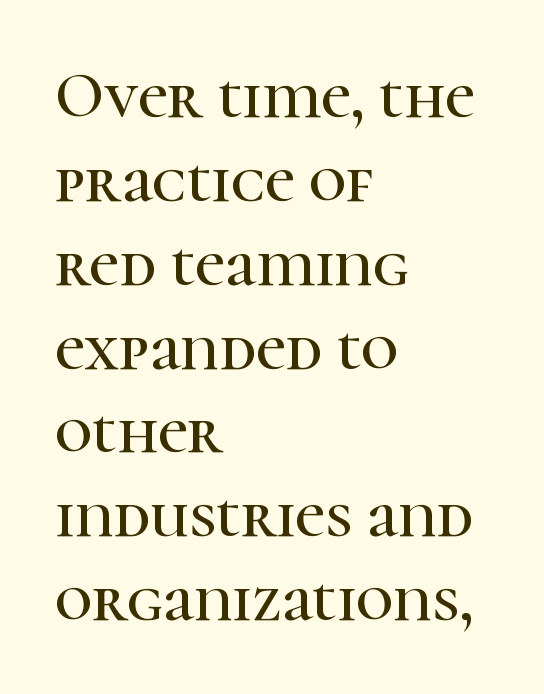
Is this a sans? No — the strokes have serifs. These lines were composed using upright roman letters. Descender tails drop into unmarked territory. Horizontally, the lines are justified to the leading edge only. The leading is moderate, giving the passage an even texture. Each word holds together tightly as a unit, with standard inter-letter gaps.
